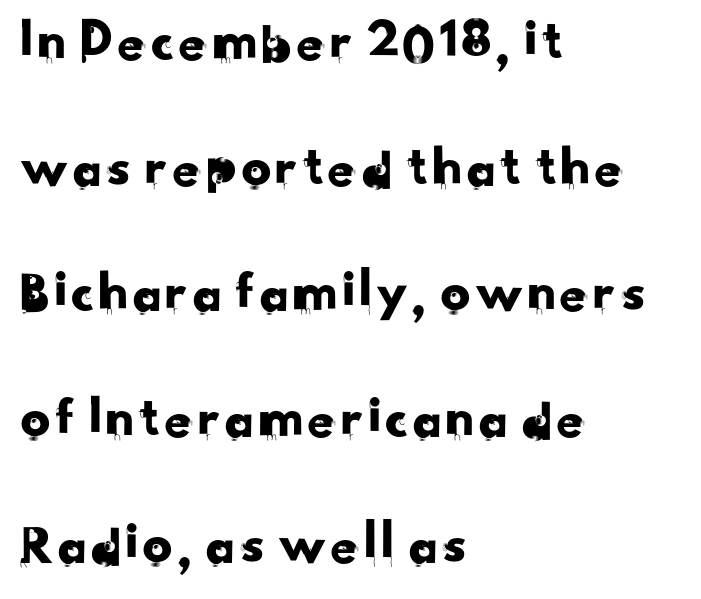
The designer went with a sans here, leaving each stem footless. This rendering uses left alignment, leaving the right contour irregular. Each word holds together tightly as a unit, with standard inter-letter gaps. The block of text is sparse from top to bottom, with ample space between rows. The baseline area is clear.
